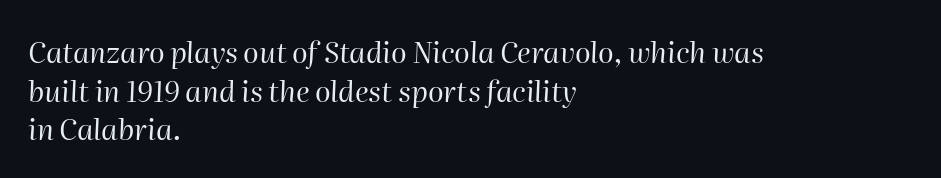
The rag falls on the right side of this text block. Lines of text with bare space underneath. If you measured baseline to baseline, you'd find a middling distance. The text carries the slant typical of an italic or oblique font. A typesetter would call this proportional, since set widths differ per character.
